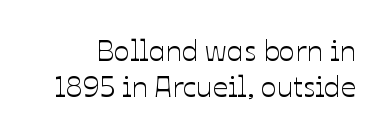
Q: Is the text italic (slanted)? A: No, it is upright.
Q: Is the text underlined? A: No.
Q: Is the spacing between letters normal or unusually wide? A: Normal.
Q: Width (condensed, normal, or wide)? A: Normal.
Q: Stroke contrast? A: Low.
Q: x-height? A: Medium.
Q: Monospaced? A: No.
